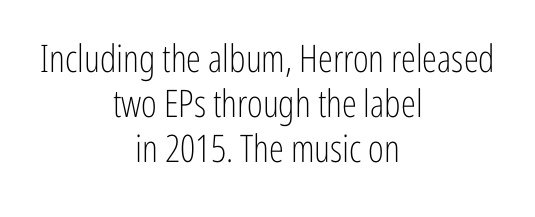
{"serif": "no", "italic": "no", "bold": "no", "weight": "light", "width": "condensed", "stroke_contrast": "low", "x_height": "medium", "monospaced": "no", "underline": "no", "align": "center", "line_spacing_ratio": 1.19, "letter_spacing": "normal", "letter_spacing_em": 0.0, "glyph_px": 38}
